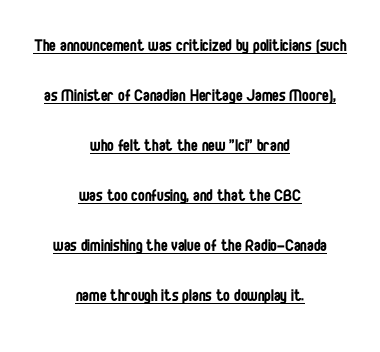
The image shows 20 px text type, upright; set centered, loose line spacing (2.5x), normal letter spacing, underlined.
